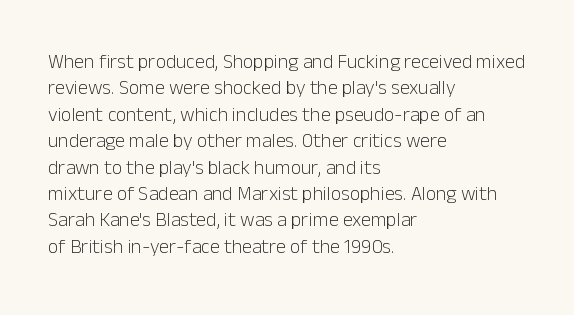
{"italic": "no", "bold": "no", "underline": "no", "align": "left", "line_spacing": "normal", "line_spacing_ratio": 1.32, "letter_spacing": "normal", "letter_spacing_em": 0.0, "glyph_px": 20}
